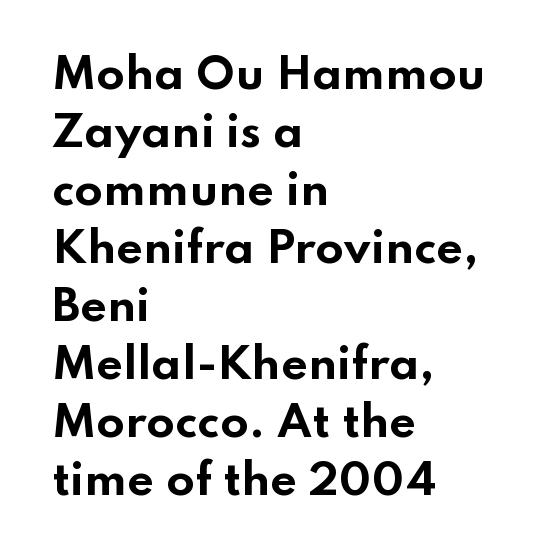
Q: Is the text bold? A: Yes.
Q: Is the text italic (slanted)? A: No, it is upright.
Q: Is the typeface a serif or a sans-serif typeface? A: Sans-serif.
Q: Is the text underlined? A: No.
Q: How is the paragraph aligned? A: Left-aligned.
Q: Is the spacing between letters normal or unusually wide? A: Normal.
Q: Is the spacing between lines tight, normal or loose? A: Normal.
Q: Width (condensed, normal, or wide)? A: Wide.
Q: Stroke contrast? A: Low.
Q: x-height? A: Small.
Q: Monospaced? A: No.
